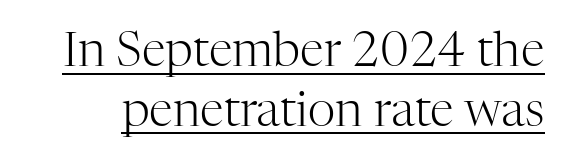
The image shows 48 px light serif type, upright; set line spacing 1.24x, normal letter spacing, underlined; high stroke contrast and a medium x-height.
